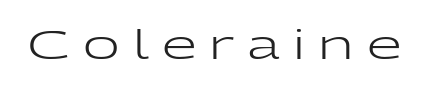
{"serif": "no", "italic": "no", "bold": "no", "weight": "regular", "width": "wide", "stroke_contrast": "low", "x_height": "medium", "monospaced": "no", "underline": "no", "letter_spacing": "wide", "letter_spacing_em": 0.33, "glyph_px": 40}
